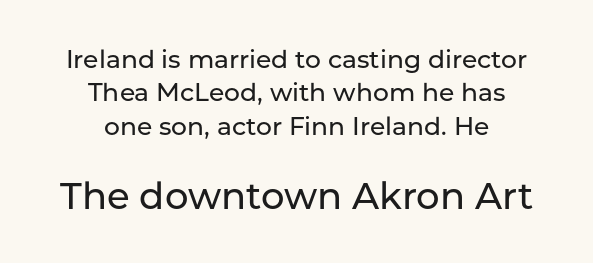
{"serif": "no", "italic": "no", "width": "normal", "stroke_contrast": "low", "x_height": "medium", "monospaced": "no", "underline": "no", "align": "center", "line_spacing": "normal", "line_spacing_ratio": 1.34, "letter_spacing": "normal", "letter_spacing_em": 0.0, "larger_block": "second", "size_ratio": 1.48, "glyph_px": 37}
